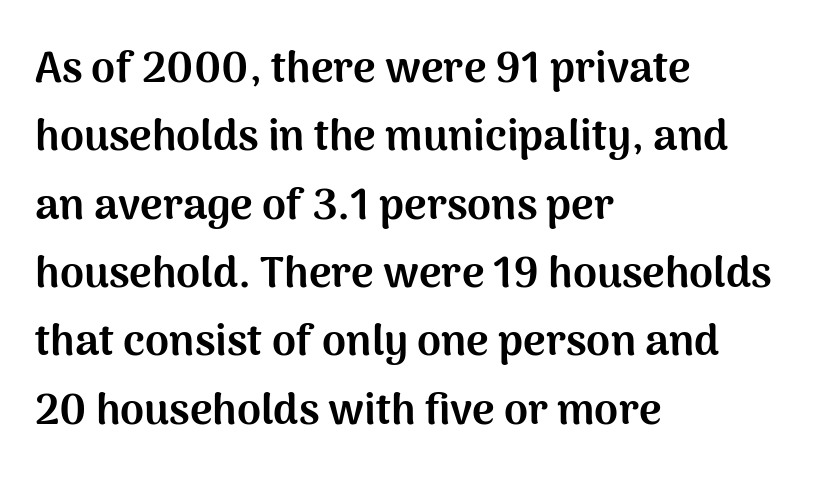
In terms of leading, this rendering sits right in the middle. The font family rendered here belongs to the sans-serif group. Varying glyph widths throughout — classic text-font behaviour. The area under the type is left untouched. The gaps between neighbouring characters are ordinary and unremarkable.
